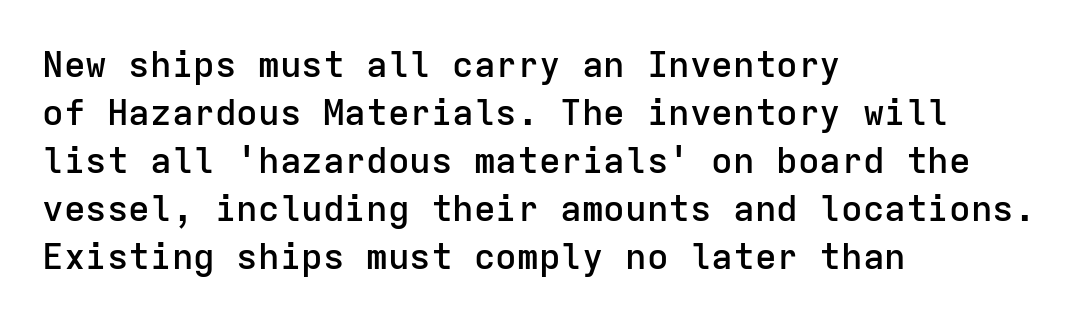
Baseline-to-baseline distance is the conventional proportion of letter height. You could count columns in this text — the font is strictly monospaced. The zone under the glyphs is completely vacant. Every stem runs plumb, perpendicular to the baseline. Compared with an ordinary text face, these strokes are moderately heavier — a semibold.
